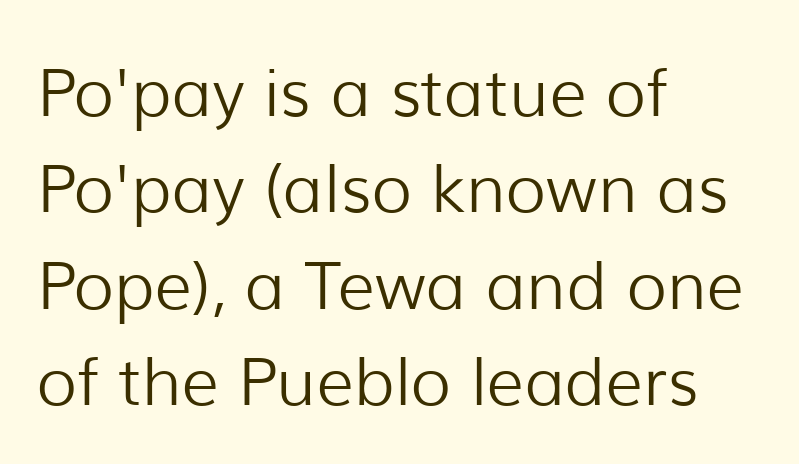
Q: Is the text bold? A: No.
Q: Is the text italic (slanted)? A: No, it is upright.
Q: Is the typeface a serif or a sans-serif typeface? A: Sans-serif.
Q: Is the text underlined? A: No.
Q: How is the paragraph aligned? A: Left-aligned.
Q: Is the spacing between letters normal or unusually wide? A: Normal.
Q: Is the spacing between lines tight, normal or loose? A: Normal.
Q: Width (condensed, normal, or wide)? A: Normal.
Q: Stroke contrast? A: Low.
Q: x-height? A: Medium.
Q: Monospaced? A: No.
